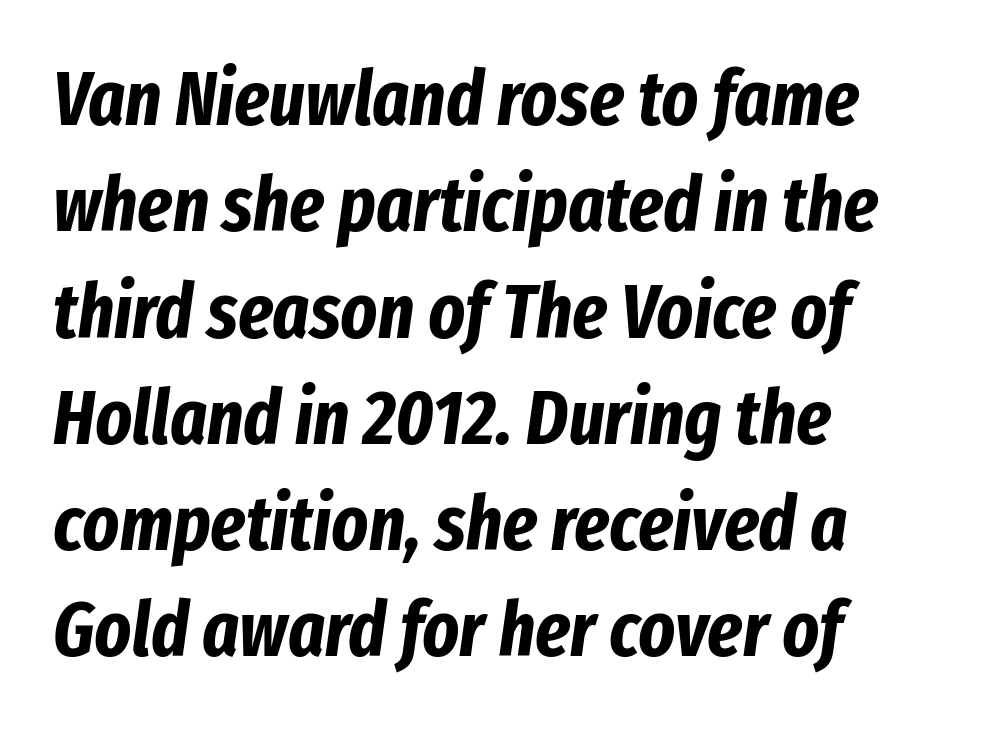
{"italic": "yes", "lean": "right", "slant_degrees": 8, "bold": "yes", "weight": "bold", "width": "condensed", "stroke_contrast": "low", "x_height": "medium", "monospaced": "no", "underline": "no", "align": "left", "line_spacing": "normal", "line_spacing_ratio": 1.38, "letter_spacing": "normal", "letter_spacing_em": 0.0, "glyph_px": 77}
